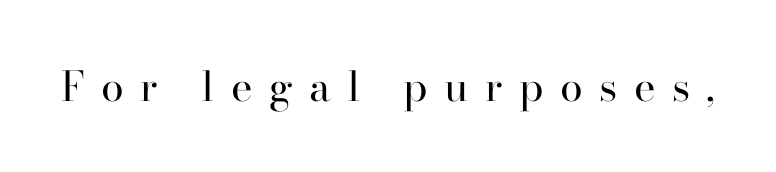
{"serif": "yes", "italic": "no", "bold": "no", "weight": "regular", "width": "normal", "stroke_contrast": "high", "x_height": "small", "monospaced": "no", "underline": "no", "letter_spacing": "wide", "letter_spacing_em": 0.4, "glyph_px": 41}
